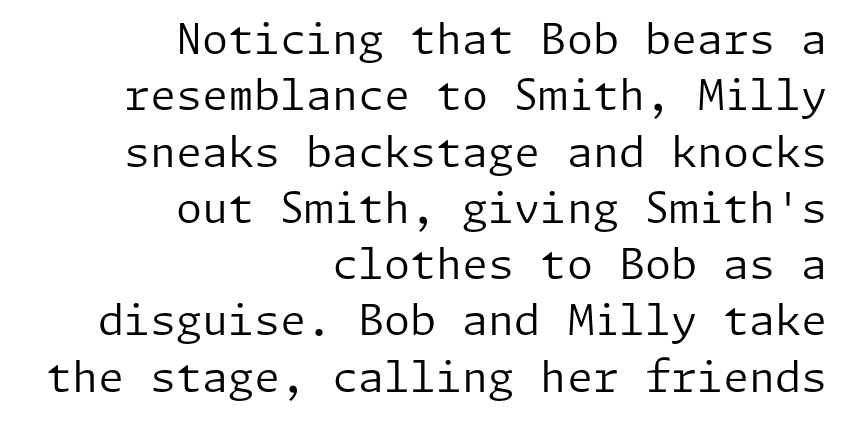
{"serif": "no", "italic": "no", "bold": "no", "weight": "regular", "width": "normal", "stroke_contrast": "low", "x_height": "medium", "underline": "no", "align": "right", "line_spacing": "normal", "line_spacing_ratio": 1.34, "letter_spacing": "normal", "letter_spacing_em": 0.0, "glyph_px": 42}
